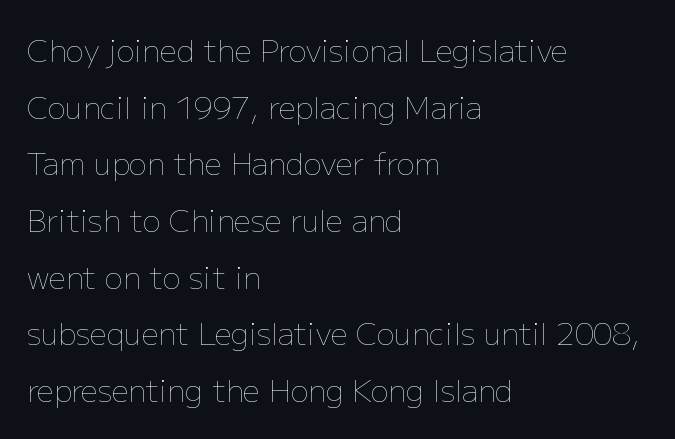
Italic? Not at all — the glyphs are vertical. The rendering anchors every line to the left-hand side. Is this a fixed-width face? No — the glyphs have proportional, varying widths. Descender tails drop into unmarked territory. Think standard paragraph weight, or any step lighter than that. There is no visible air inserted between adjacent glyphs.
